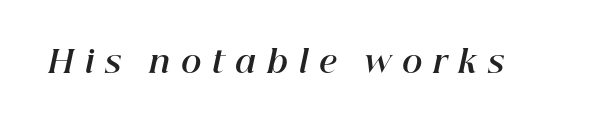
The image shows 31 px bold type, italic (leaning right); set unusually wide letter spacing (+0.35 em), not underlined; high stroke contrast and a medium x-height.
